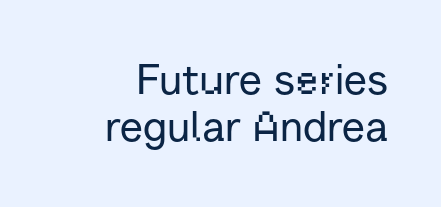
The image shows 42 px sans-serif type, upright; set right-aligned, tight line spacing (1.13x), normal letter spacing, not underlined; low stroke contrast and a medium x-height.
